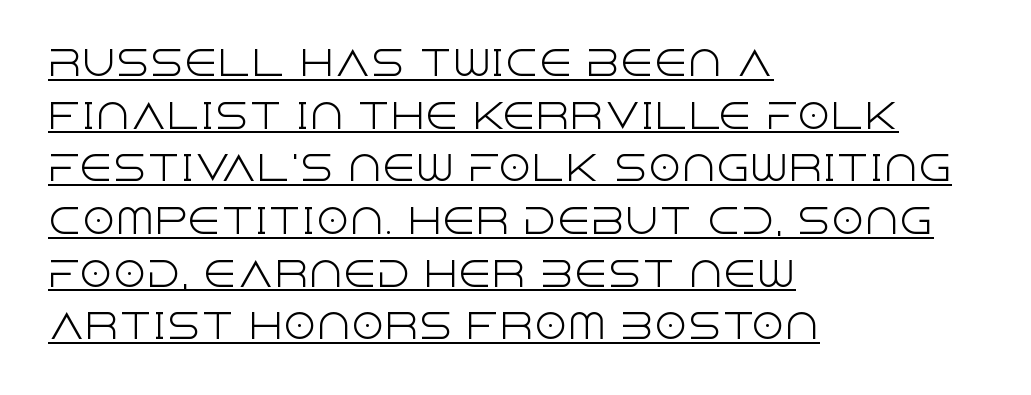
The image shows 34 px light sans-serif type, upright; set left-aligned, normal line spacing (1.55x), normal letter spacing, underlined; a large x-height.
